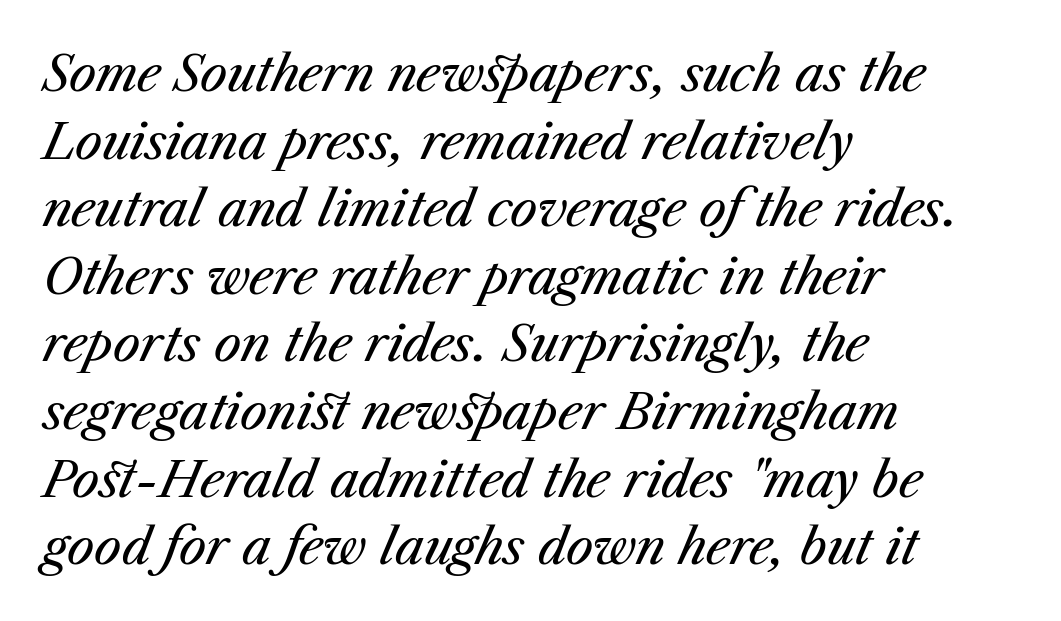
Q: Is the text bold? A: No.
Q: Is the text italic (slanted)? A: Yes, it leans right by about 23 degrees.
Q: Is the text underlined? A: No.
Q: How is the paragraph aligned? A: Left-aligned.
Q: Is the spacing between letters normal or unusually wide? A: Normal.
Q: Is the spacing between lines tight, normal or loose? A: Normal.
Q: Width (condensed, normal, or wide)? A: Normal.
Q: Stroke contrast? A: Medium.
Q: x-height? A: Medium.
Q: Monospaced? A: No.
